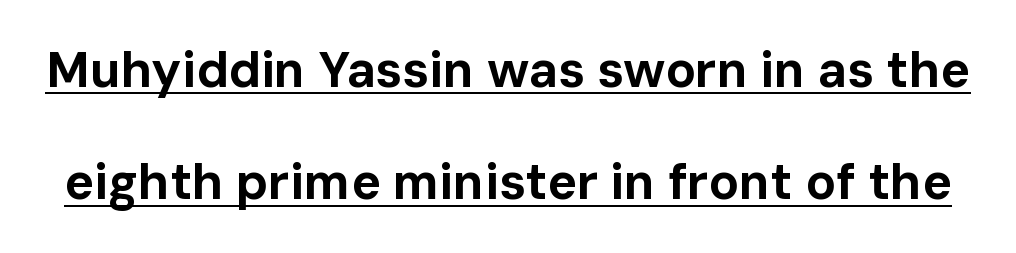
Serif or sans? Sans — the stroke terminals are bare. You could not count columns in this text — the font is proportionally spaced. Set as a true bold cut, around the 700 mark. Looks like someone drew a line under every word here. It's the straight-up-and-down kind of type.
